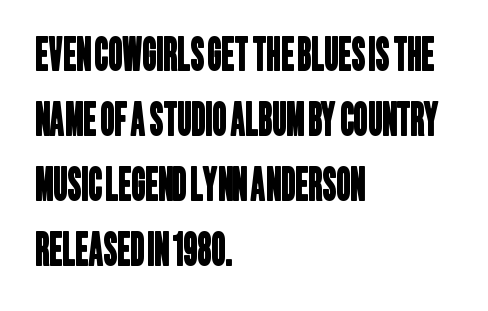
You can tell from the bare stems that sans-serif type was used. The gaps between neighbouring characters are ordinary and unremarkable. Check the space under the baseline: it is left empty. Left-aligned paragraph, ragged on the right. Each letter keeps its own natural width here, so spacing adapts to shape.
